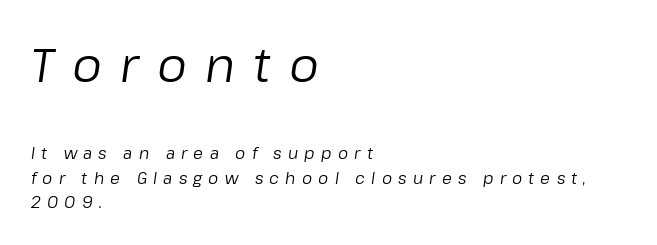
Q: Is the text bold? A: No.
Q: Is the text italic (slanted)? A: Yes, it leans right by about 8 degrees.
Q: Is the text underlined? A: No.
Q: How is the paragraph aligned? A: Left-aligned.
Q: Is the spacing between letters normal or unusually wide? A: Unusually wide.
Q: Is the spacing between lines tight, normal or loose? A: Normal.
Q: Which block of text is set in a larger size, the first (top) or the second (bottom)? A: The first (top) one.
Q: Width (condensed, normal, or wide)? A: Normal.
Q: Stroke contrast? A: Low.
Q: x-height? A: Medium.
Q: Monospaced? A: No.
